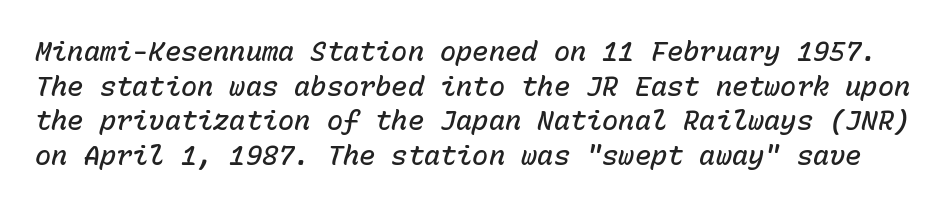
The glyphs are unaccompanied by any horizontal stroke below them. The passage shown is semibold, sitting just below true bold. Words appear dense and cohesive because spacing is normal. Slant detected: the letters are inclined.
